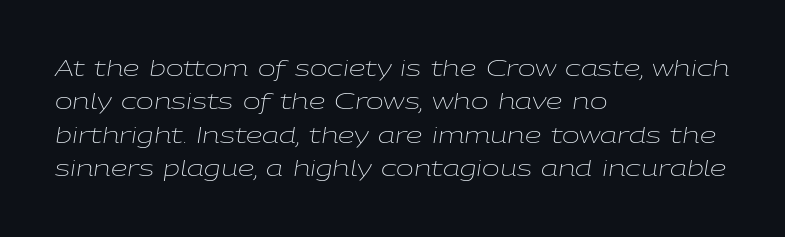
Q: Is the text bold? A: No.
Q: Is the text italic (slanted)? A: Yes, it leans right by about 9 degrees.
Q: Is the text underlined? A: No.
Q: How is the paragraph aligned? A: Left-aligned.
Q: Is the spacing between letters normal or unusually wide? A: Normal.
Q: Is the spacing between lines tight, normal or loose? A: Normal.
